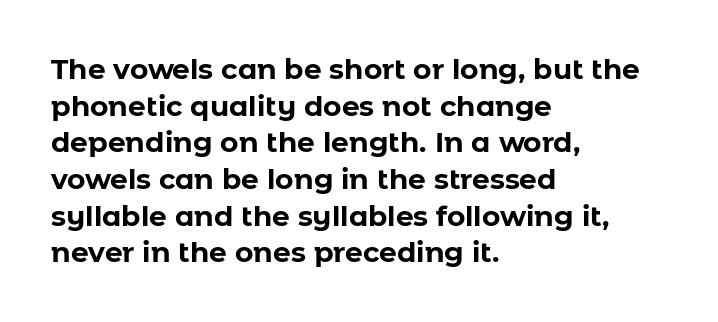
{"serif": "no", "italic": "no", "bold": "yes", "weight": "bold", "width": "normal", "stroke_contrast": "low", "x_height": "medium", "monospaced": "no", "underline": "no", "align": "left", "line_spacing": "normal", "line_spacing_ratio": 1.31, "letter_spacing": "normal", "letter_spacing_em": 0.0, "glyph_px": 28}
